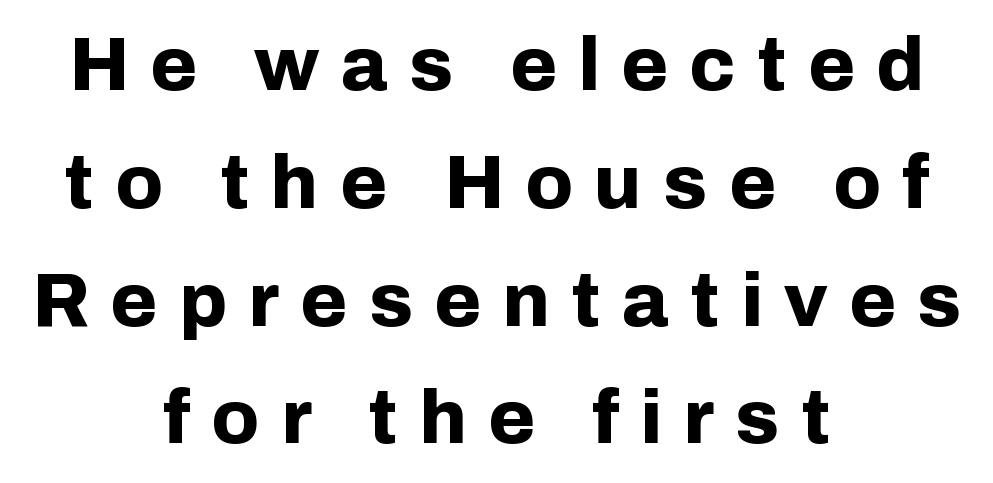
{"serif": "no", "italic": "no", "bold": "yes", "weight": "bold", "width": "normal", "stroke_contrast": "low", "x_height": "medium", "monospaced": "no", "underline": "no", "align": "center", "line_spacing": "normal", "line_spacing_ratio": 1.55, "letter_spacing": "wide", "letter_spacing_em": 0.28, "glyph_px": 76}
